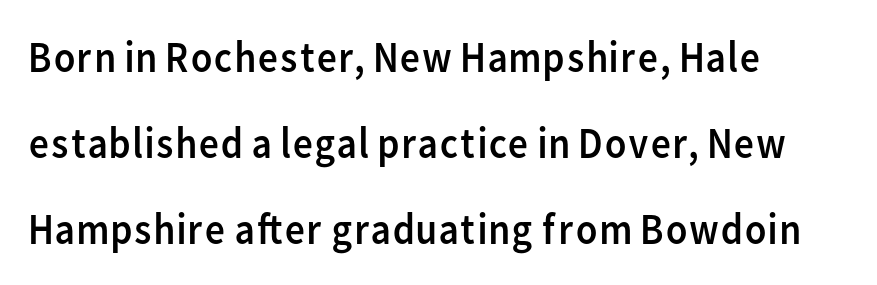
The image shows 44 px regular-weight sans-serif type, upright; set left-aligned, loose line spacing (1.95x), normal letter spacing, not underlined; low stroke contrast and a medium x-height.
